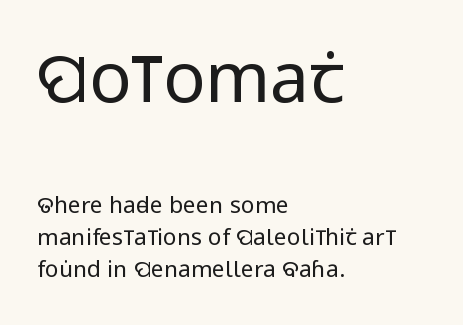
The letters in the upper block stand taller than those in the block below. Successive baselines arrive at the customary interval. Glance below the letters and you will spot only blank space. How are the letters spaced? Ordinarily, with no added tracking. The strokes carry an ordinary text weight at most. You could not count columns in this text — the font is proportionally spaced.
